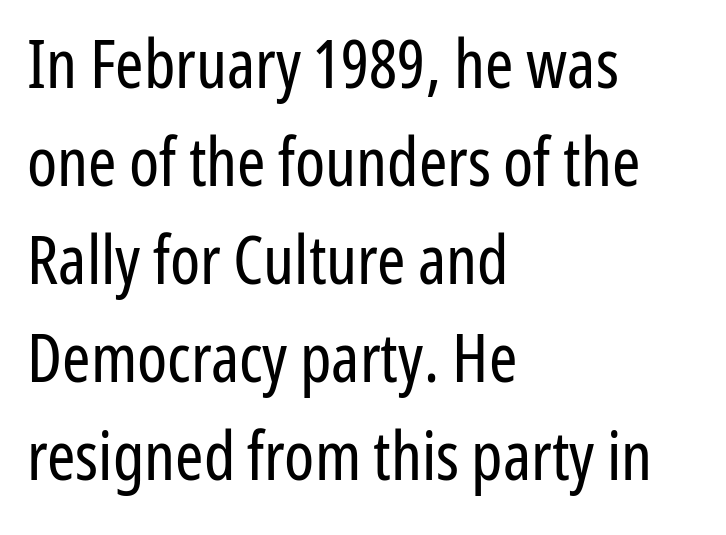
Q: Is the text bold? A: No.
Q: Is the text italic (slanted)? A: No, it is upright.
Q: Is the typeface a serif or a sans-serif typeface? A: Sans-serif.
Q: Is the text underlined? A: No.
Q: How is the paragraph aligned? A: Left-aligned.
Q: Is the spacing between letters normal or unusually wide? A: Normal.
Q: Is the spacing between lines tight, normal or loose? A: Normal.
Q: Width (condensed, normal, or wide)? A: Condensed.
Q: Stroke contrast? A: Low.
Q: x-height? A: Medium.
Q: Monospaced? A: No.
